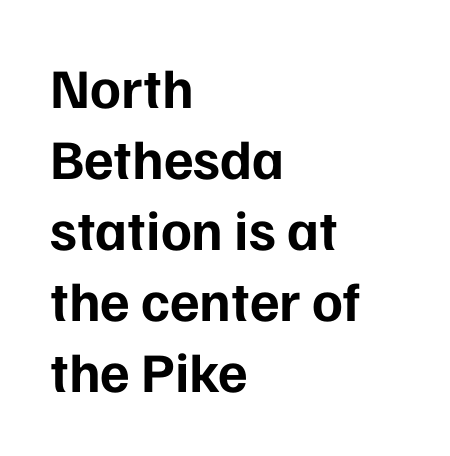
The image shows 56 px bold sans-serif type, upright; set left-aligned, normal line spacing (1.27x), normal letter spacing, not underlined; low stroke contrast and a medium x-height.
